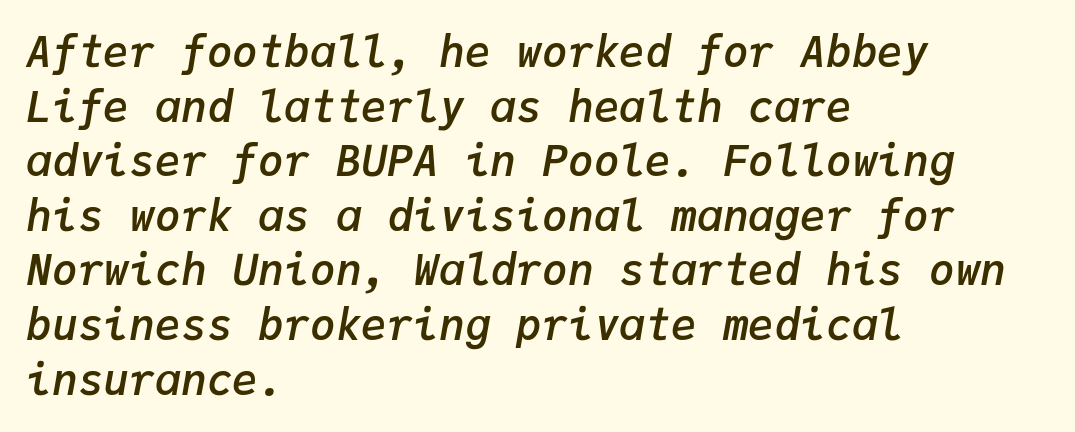
The image shows 43 px semibold type, italic (leaning right), monospaced; set left-aligned, normal line spacing (1.27x), normal letter spacing, not underlined; low stroke contrast and a medium x-height.
